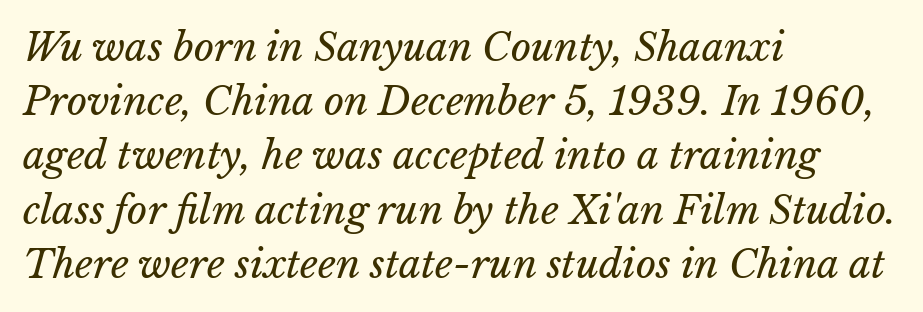
The image shows 39 px regular-weight type, italic (leaning right); set left-aligned, normal line spacing (1.39x), normal letter spacing, not underlined; low stroke contrast and a medium x-height.
